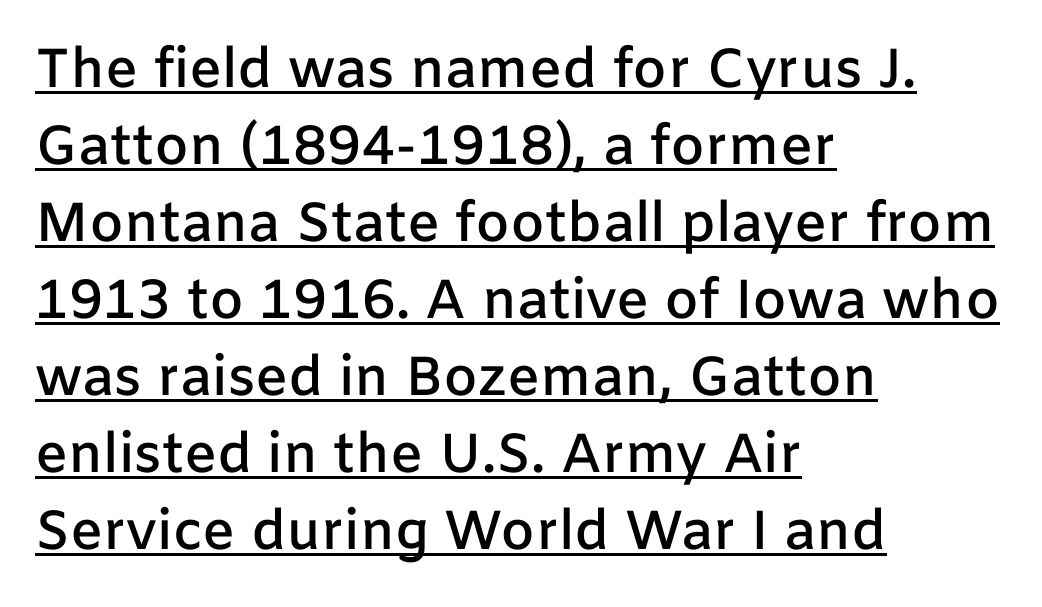
Q: Is the text bold? A: Semi-bold.
Q: Is the text italic (slanted)? A: No, it is upright.
Q: Is the typeface a serif or a sans-serif typeface? A: Sans-serif.
Q: Is the text underlined? A: Yes.
Q: How is the paragraph aligned? A: Left-aligned.
Q: Is the spacing between letters normal or unusually wide? A: Normal.
Q: Is the spacing between lines tight, normal or loose? A: Normal.
Q: Width (condensed, normal, or wide)? A: Normal.
Q: Stroke contrast? A: Low.
Q: x-height? A: Medium.
Q: Monospaced? A: No.
